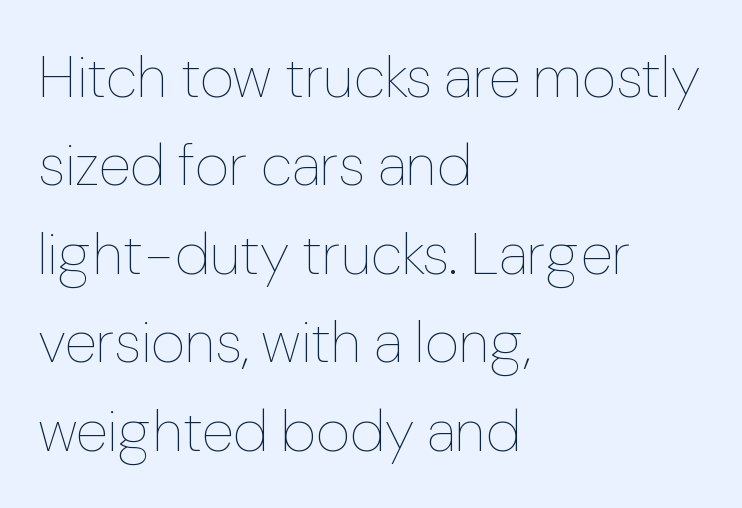
The strip under each line holds only bare page. Each stroke keeps to a modest, everyday thickness or less. Characters remain perfectly vertical along every line. The gaps between neighbouring characters are ordinary and unremarkable.
